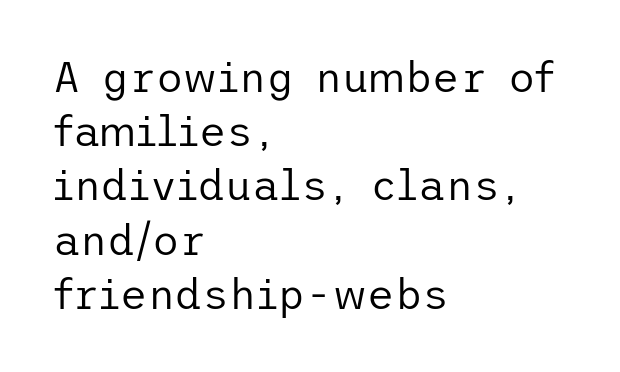
{"serif": "no", "italic": "no", "bold": "no", "weight": "regular", "width": "normal", "stroke_contrast": "low", "x_height": "medium", "underline": "no", "align": "left", "line_spacing": "normal", "line_spacing_ratio": 1.29, "letter_spacing": "normal", "letter_spacing_em": 0.0, "glyph_px": 42}
